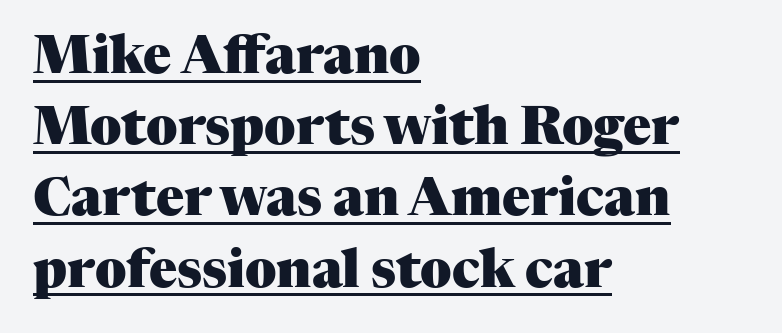
Q: Is the text bold? A: Yes.
Q: Is the text italic (slanted)? A: No, it is upright.
Q: Is the typeface a serif or a sans-serif typeface? A: Serif.
Q: Is the text underlined? A: Yes.
Q: How is the paragraph aligned? A: Left-aligned.
Q: Is the spacing between letters normal or unusually wide? A: Normal.
Q: Is the spacing between lines tight, normal or loose? A: Normal.
Q: Width (condensed, normal, or wide)? A: Normal.
Q: Stroke contrast? A: Medium.
Q: x-height? A: Medium.
Q: Monospaced? A: No.
